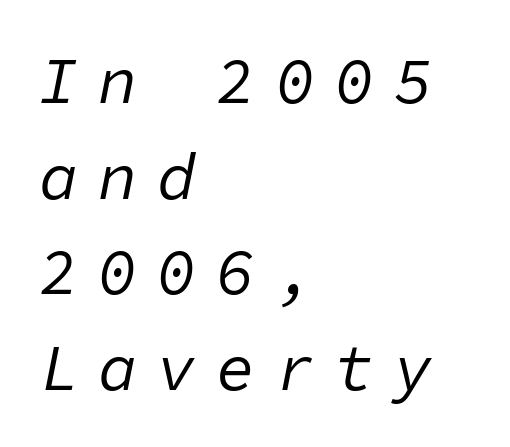
The image shows 65 px regular-weight type, italic (leaning right), monospaced; set left-aligned, normal line spacing (1.47x), unusually wide letter spacing (+0.31 em), not underlined; low stroke contrast and a medium x-height.
